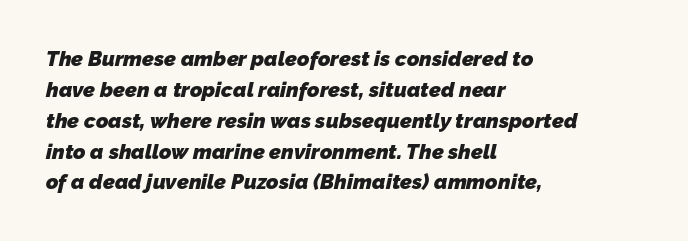
{"bold": "yes", "underline": "no", "align": "left", "line_spacing": "normal", "line_spacing_ratio": 1.47, "letter_spacing": "normal", "letter_spacing_em": 0.0, "glyph_px": 21}
